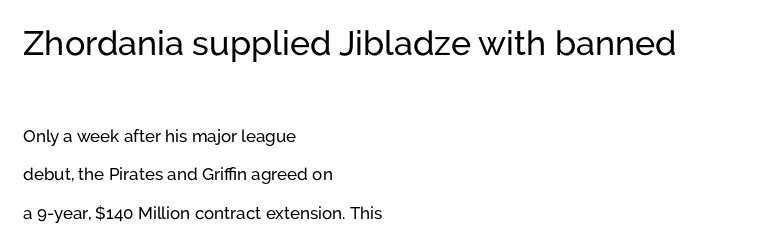
Q: Is the text italic (slanted)? A: No, it is upright.
Q: Is the typeface a serif or a sans-serif typeface? A: Sans-serif.
Q: Is the text underlined? A: No.
Q: How is the paragraph aligned? A: Left-aligned.
Q: Is the spacing between letters normal or unusually wide? A: Normal.
Q: Is the spacing between lines tight, normal or loose? A: Loose.
Q: Which block of text is set in a larger size, the first (top) or the second (bottom)? A: The first (top) one.
Q: Width (condensed, normal, or wide)? A: Normal.
Q: Stroke contrast? A: Low.
Q: x-height? A: Medium.
Q: Monospaced? A: No.
